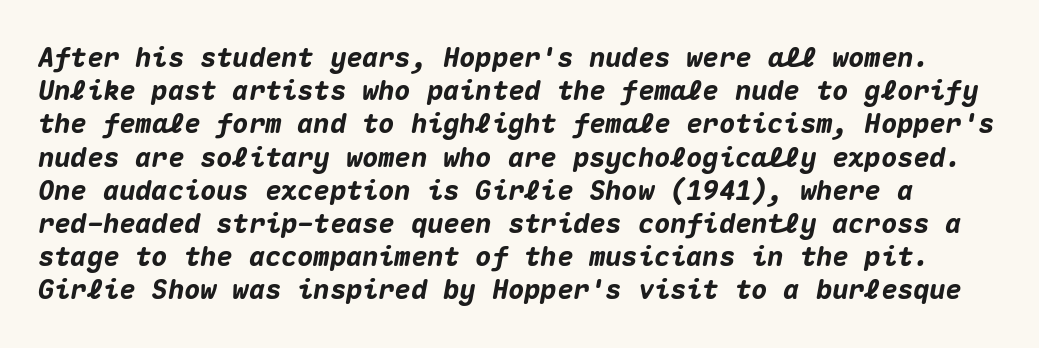
{"italic": "yes", "lean": "right", "slant_degrees": 10, "bold": "yes", "underline": "no", "line_spacing_ratio": 1.23, "letter_spacing": "normal", "letter_spacing_em": 0.0, "glyph_px": 27}
